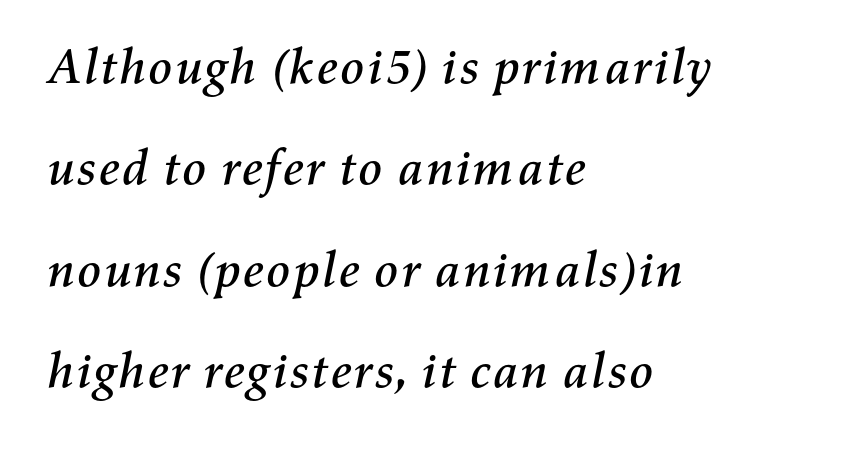
Q: Is the text italic (slanted)? A: Yes, it leans right by about 11 degrees.
Q: Is the text underlined? A: No.
Q: How is the paragraph aligned? A: Left-aligned.
Q: Is the spacing between letters normal or unusually wide? A: Normal.
Q: Is the spacing between lines tight, normal or loose? A: Loose.
Q: Width (condensed, normal, or wide)? A: Normal.
Q: Stroke contrast? A: Medium.
Q: x-height? A: Medium.
Q: Monospaced? A: No.
